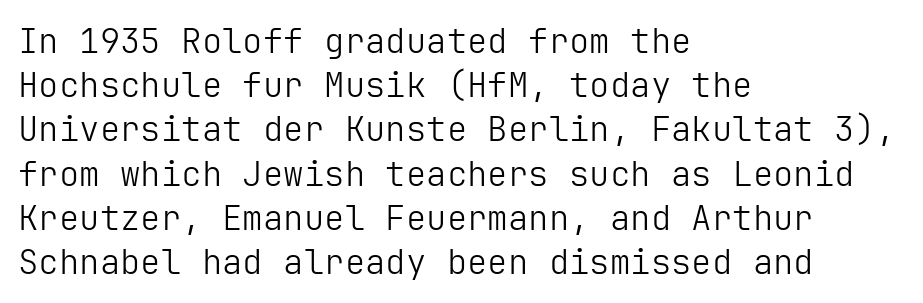
The passage is arranged the way most books set body copy — flush left. Each row of text sits above clean, open space. The line-height multiplier appears to be the usual default. I'd call this a sans setting — the letters go barefoot.
